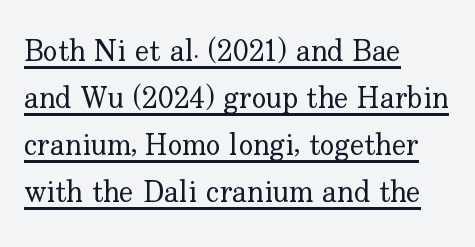
{"serif": "yes", "italic": "no", "bold": "no", "weight": "regular", "width": "normal", "stroke_contrast": "low", "x_height": "small", "monospaced": "no", "underline": "yes", "align": "left", "line_spacing": "normal", "line_spacing_ratio": 1.57, "letter_spacing": "normal", "letter_spacing_em": 0.0, "glyph_px": 30}
